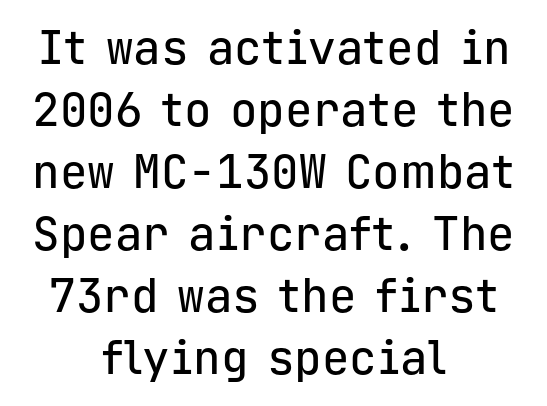
Short note: letters normally spaced. The words here are not underlined. This sample uses an upright cut, with every glyph sitting square on the baseline. Think of a typewriter: that constant character pitch is what you see here.
